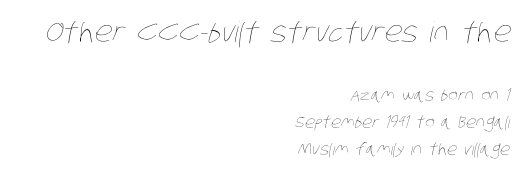
The image shows 28 px thin, condensed type; set right-aligned, normal line spacing (1.67x), normal letter spacing, not underlined; the first (top) block is 1.75x larger; low stroke contrast and a large x-height.
